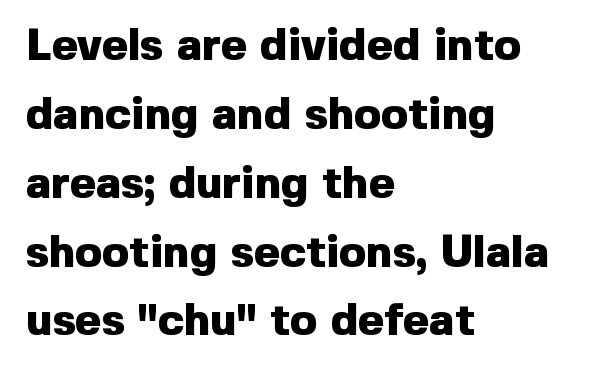
{"serif": "no", "italic": "no", "bold": "yes", "weight": "heavy", "width": "normal", "x_height": "medium", "monospaced": "no", "underline": "no", "align": "left", "line_spacing": "normal", "line_spacing_ratio": 1.53, "letter_spacing": "normal", "letter_spacing_em": 0.0, "glyph_px": 45}
